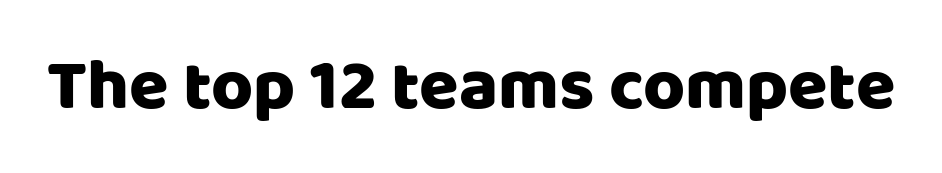
The image shows 72 px sans-serif type, upright; set normal letter spacing, not underlined; low stroke contrast and a large x-height.
